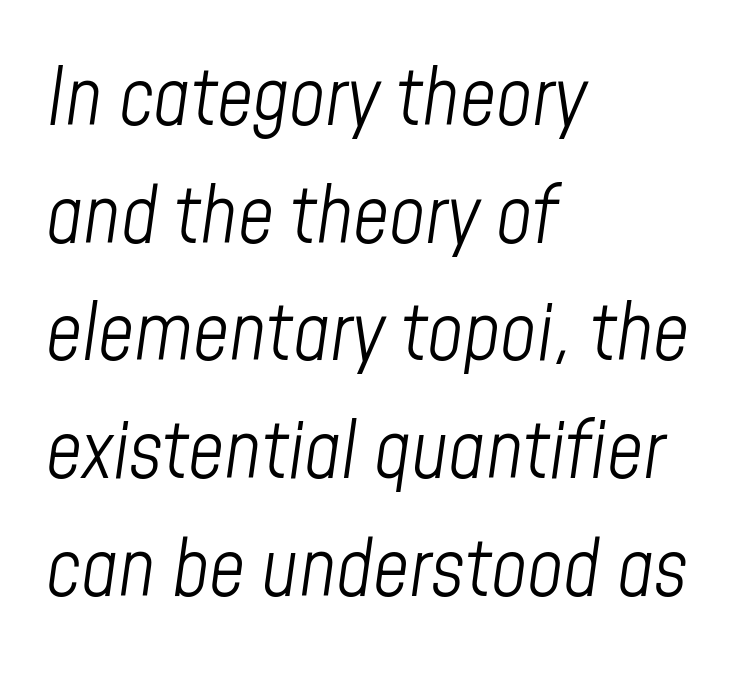
No word sits above an underline. The letterforms sit at book weight or below. The glyphs look as if they've been sheared to an angle. Caption: standard tracking, unaltered. You could not count columns in this text — the font is proportionally spaced.
